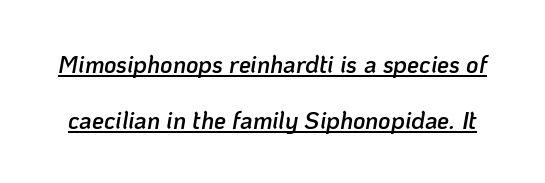
The image shows 24 px text type, italic (leaning right); set loose line spacing (2.32x), normal letter spacing, underlined.
